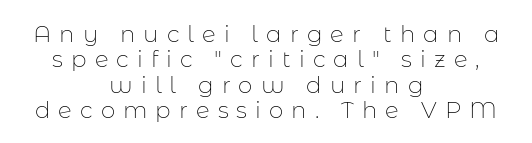
Q: Is the text bold? A: No.
Q: Is the text italic (slanted)? A: No, it is upright.
Q: Is the text underlined? A: No.
Q: How is the paragraph aligned? A: Centered.
Q: Is the spacing between letters normal or unusually wide? A: Unusually wide.
Q: Is the spacing between lines tight, normal or loose? A: Tight.
